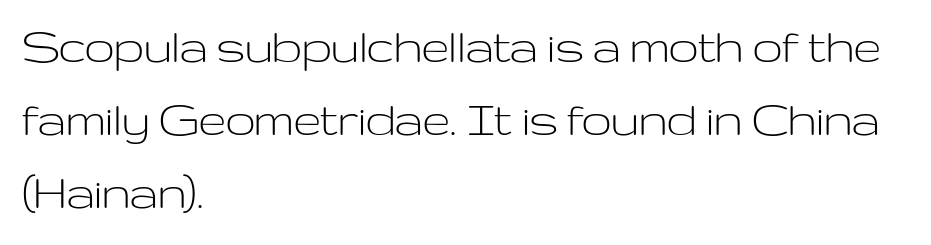
Q: Is the text bold? A: No.
Q: Is the text italic (slanted)? A: No, it is upright.
Q: Is the typeface a serif or a sans-serif typeface? A: Sans-serif.
Q: Is the text underlined? A: No.
Q: How is the paragraph aligned? A: Left-aligned.
Q: Is the spacing between letters normal or unusually wide? A: Normal.
Q: Is the spacing between lines tight, normal or loose? A: Normal.
Q: Width (condensed, normal, or wide)? A: Wide.
Q: Stroke contrast? A: Low.
Q: x-height? A: Medium.
Q: Monospaced? A: No.
